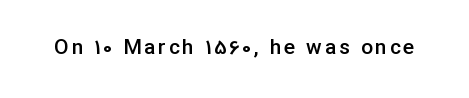
Its strokes are somewhat broadened, the hallmark of semibold type. The lettering holds an erect, upright posture throughout. The zone under the glyphs is completely vacant.
